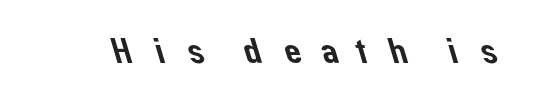
{"serif": "no", "width": "normal", "stroke_contrast": "low", "x_height": "medium", "monospaced": "no", "underline": "no", "letter_spacing": "wide", "letter_spacing_em": 0.4, "glyph_px": 38}
